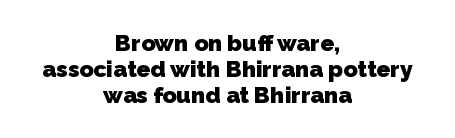
The image shows 23 px bold type; set centered, tight line spacing (1.12x), normal letter spacing, not underlined.
